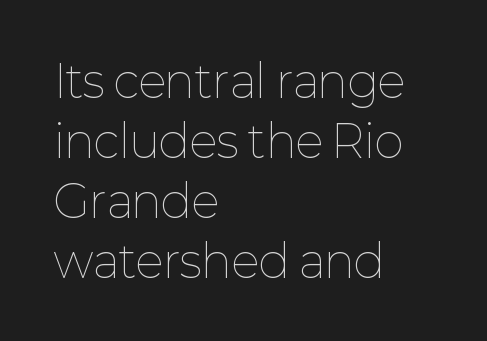
Q: Is the text bold? A: No.
Q: Is the text italic (slanted)? A: No, it is upright.
Q: Is the text underlined? A: No.
Q: How is the paragraph aligned? A: Left-aligned.
Q: Is the spacing between letters normal or unusually wide? A: Normal.
Q: Is the spacing between lines tight, normal or loose? A: Normal.
Q: Width (condensed, normal, or wide)? A: Normal.
Q: Stroke contrast? A: Low.
Q: x-height? A: Medium.
Q: Monospaced? A: No.
